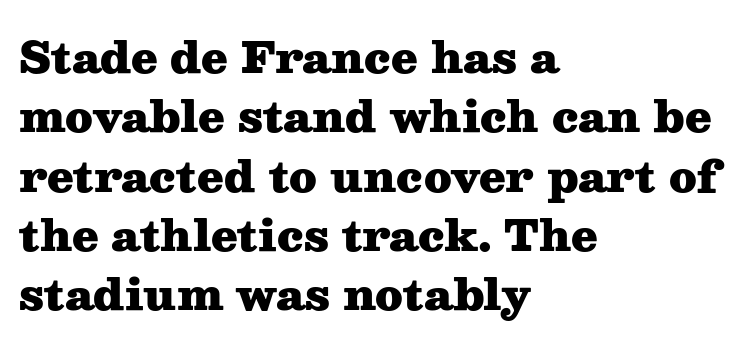
The image shows 43 px heavy, wide serif type, upright; set left-aligned, normal line spacing (1.38x), normal letter spacing, not underlined; medium stroke contrast and a medium x-height.
